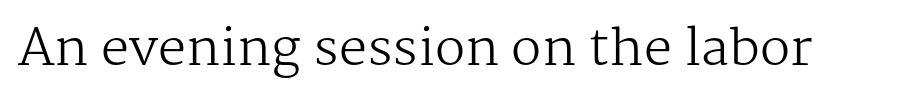
Q: Is the text bold? A: No.
Q: Is the text italic (slanted)? A: No, it is upright.
Q: Is the typeface a serif or a sans-serif typeface? A: Serif.
Q: Is the text underlined? A: No.
Q: Is the spacing between letters normal or unusually wide? A: Normal.
Q: Width (condensed, normal, or wide)? A: Normal.
Q: Stroke contrast? A: Medium.
Q: x-height? A: Medium.
Q: Monospaced? A: No.
